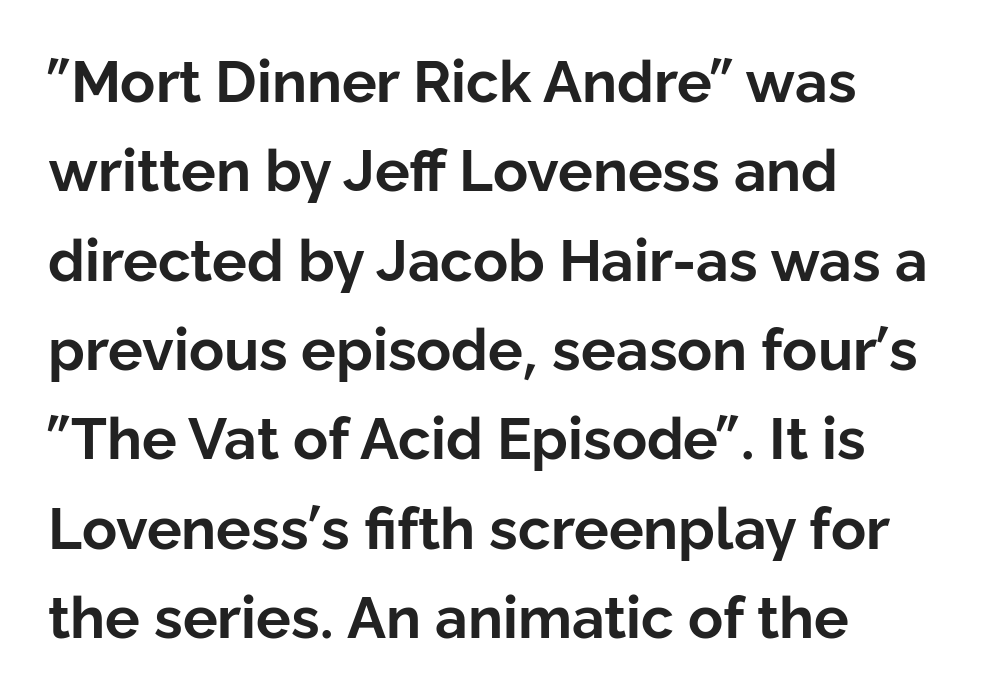
Q: Is the text bold? A: Yes.
Q: Is the text italic (slanted)? A: No, it is upright.
Q: Is the typeface a serif or a sans-serif typeface? A: Sans-serif.
Q: Is the text underlined? A: No.
Q: How is the paragraph aligned? A: Left-aligned.
Q: Is the spacing between letters normal or unusually wide? A: Normal.
Q: Is the spacing between lines tight, normal or loose? A: Normal.
Q: Width (condensed, normal, or wide)? A: Normal.
Q: Stroke contrast? A: Low.
Q: x-height? A: Medium.
Q: Monospaced? A: No.
